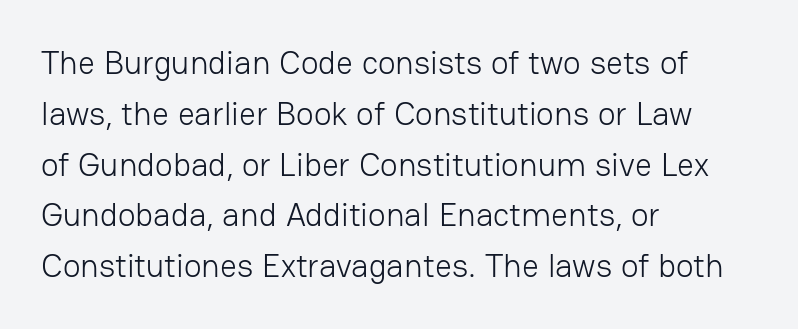
{"serif": "no", "italic": "no", "bold": "no", "weight": "light", "width": "normal", "stroke_contrast": "low", "x_height": "medium", "monospaced": "no", "underline": "no", "align": "left", "line_spacing": "normal", "line_spacing_ratio": 1.54, "letter_spacing": "normal", "letter_spacing_em": 0.0, "glyph_px": 33}
